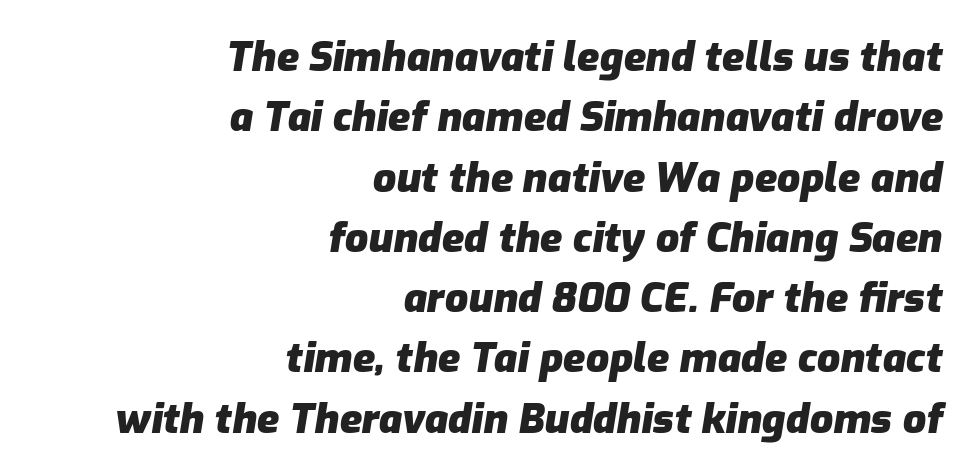
The image shows 41 px heavy type, italic (leaning right); set right-aligned, normal line spacing (1.47x), normal letter spacing, not underlined; low stroke contrast and a medium x-height.
